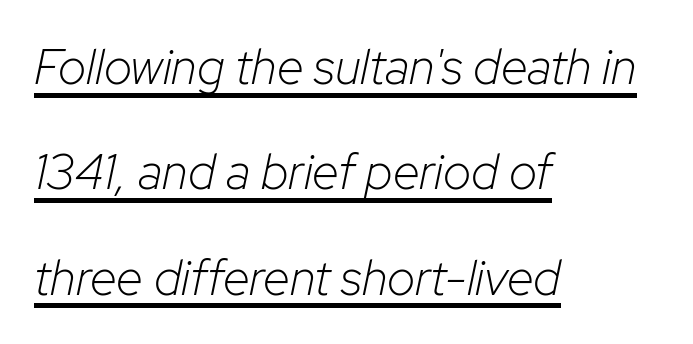
The image shows 49 px light type, italic (leaning right); set left-aligned, loose line spacing (2.15x), normal letter spacing, underlined; low stroke contrast and a medium x-height.
